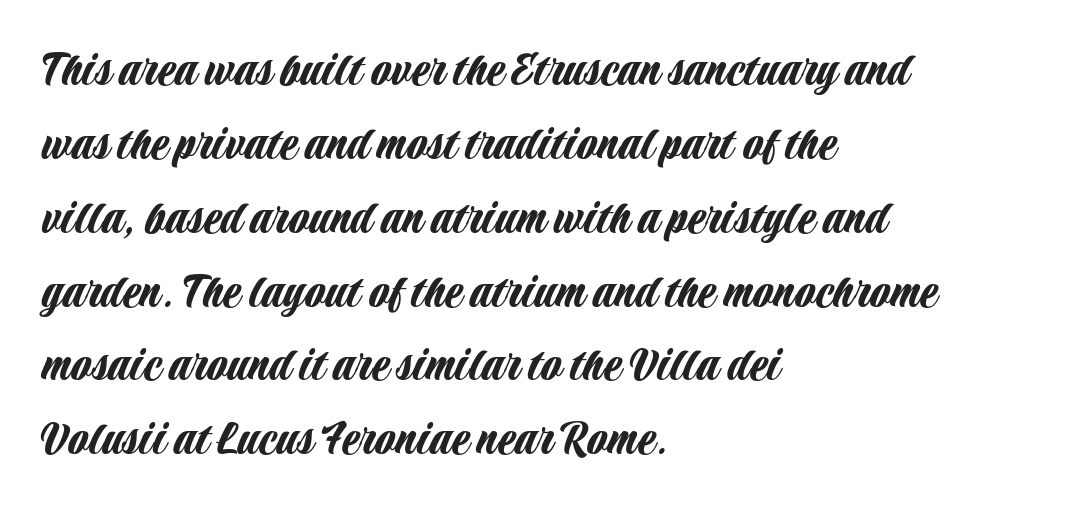
Q: Is the text italic (slanted)? A: Yes.
Q: Is the typeface a serif or a sans-serif typeface? A: Sans-serif.
Q: Is the text underlined? A: No.
Q: How is the paragraph aligned? A: Left-aligned.
Q: Is the spacing between letters normal or unusually wide? A: Normal.
Q: Is the spacing between lines tight, normal or loose? A: Normal.
Q: Width (condensed, normal, or wide)? A: Condensed.
Q: Stroke contrast? A: Low.
Q: x-height? A: Large.
Q: Monospaced? A: No.
